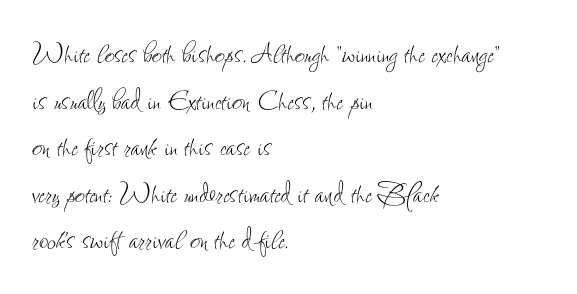
The image shows 35 px thin, condensed type; set left-aligned, normal line spacing (1.33x), normal letter spacing, not underlined; low stroke contrast and a small x-height.
